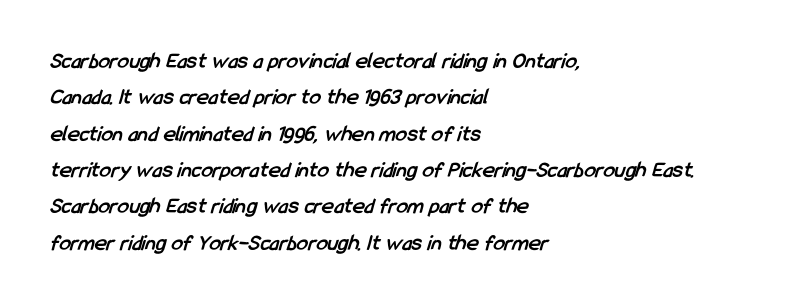
Q: Is the text bold? A: Yes.
Q: Is the text underlined? A: No.
Q: How is the paragraph aligned? A: Left-aligned.
Q: Is the spacing between letters normal or unusually wide? A: Normal.
Q: Is the spacing between lines tight, normal or loose? A: Normal.
